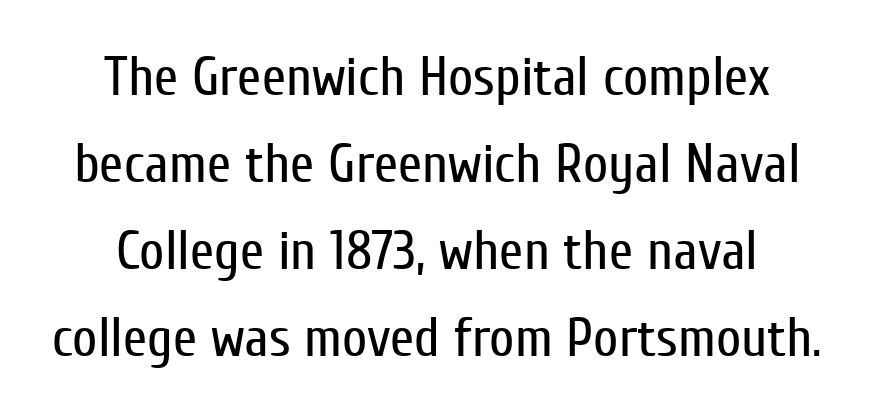
The type is set solid horizontally, with unmodified tracking. Nothing sits at the stroke ends, so this counts as sans-serif. Any mark beneath the type? The region is blank. The lettering holds an erect, upright posture throughout. Varying glyph widths throughout — classic text-font behaviour.
